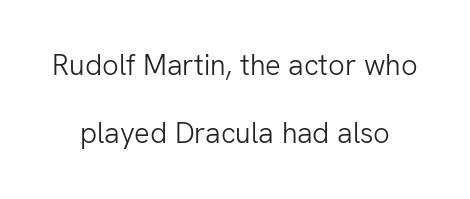
The image shows 29 px light sans-serif type, upright; set loose line spacing (2.36x), normal letter spacing, not underlined; low stroke contrast and a medium x-height.
